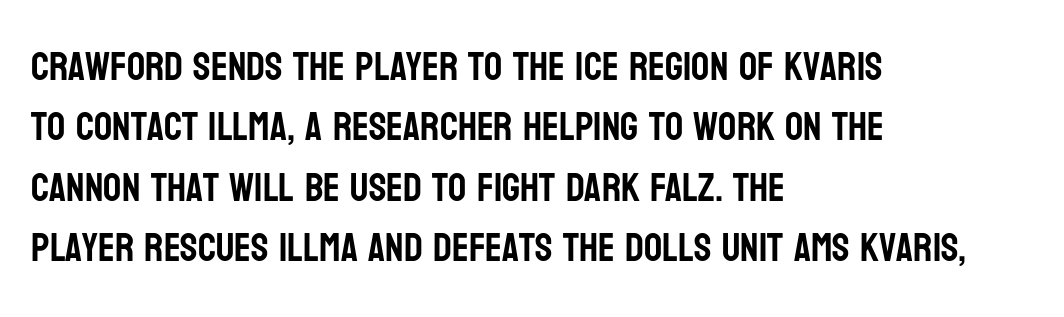
Q: Is the text italic (slanted)? A: No, it is upright.
Q: Is the typeface a serif or a sans-serif typeface? A: Sans-serif.
Q: Is the text underlined? A: No.
Q: How is the paragraph aligned? A: Left-aligned.
Q: Is the spacing between letters normal or unusually wide? A: Normal.
Q: Is the spacing between lines tight, normal or loose? A: Normal.
Q: Width (condensed, normal, or wide)? A: Condensed.
Q: Stroke contrast? A: Low.
Q: x-height? A: Large.
Q: Monospaced? A: No.
